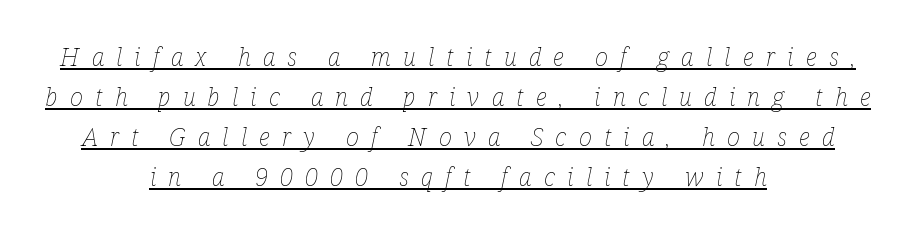
The image shows 25 px text type, italic (leaning right); set centered, normal line spacing (1.6x), unusually wide letter spacing (+0.49 em), underlined.
